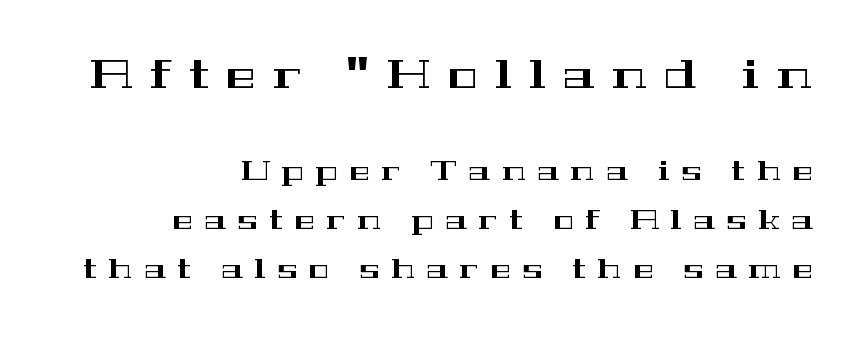
{"serif": "yes", "italic": "no", "width": "wide", "stroke_contrast": "high", "x_height": "medium", "monospaced": "no", "underline": "no", "align": "right", "line_spacing_ratio": 1.81, "letter_spacing": "wide", "letter_spacing_em": 0.44, "larger_block": "first", "size_ratio": 1.48, "glyph_px": 40}
